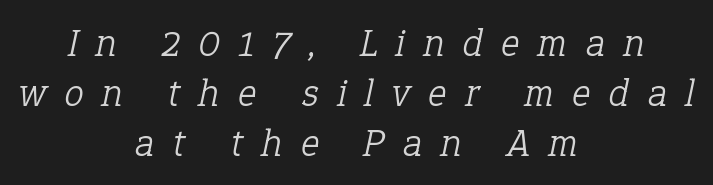
Short and long lines alike share a common midpoint. You can tell from the footed stems that serif type was used. Every character sits at an angle, as italics do. Underline: absent. The type is letterspaced generously, with wide tracking.
